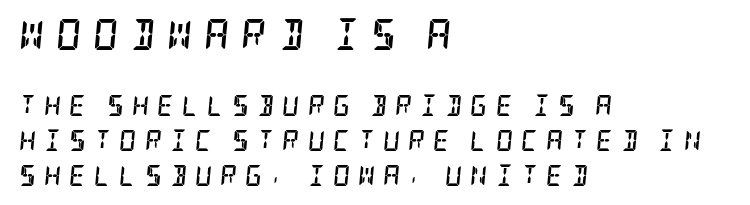
Q: Is the text bold? A: Yes.
Q: Is the text italic (slanted)? A: Yes, it leans right by about 5 degrees.
Q: Is the typeface a serif or a sans-serif typeface? A: Serif.
Q: Is the text underlined? A: No.
Q: How is the paragraph aligned? A: Left-aligned.
Q: Is the spacing between letters normal or unusually wide? A: Unusually wide.
Q: Is the spacing between lines tight, normal or loose? A: Normal.
Q: Which block of text is set in a larger size, the first (top) or the second (bottom)? A: The first (top) one.
Q: Width (condensed, normal, or wide)? A: Condensed.
Q: Stroke contrast? A: Low.
Q: x-height? A: Large.
